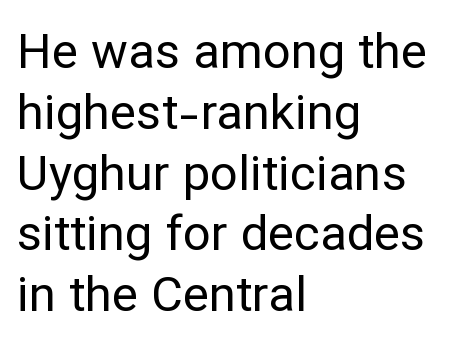
Character widths vary here, with narrow letters taking less room than wide ones. The type family on display is of the sans-serif kind. Each stroke keeps to a modest, everyday thickness or less. Visually the block forms a straight wall on the left and a jagged coastline on the right.
